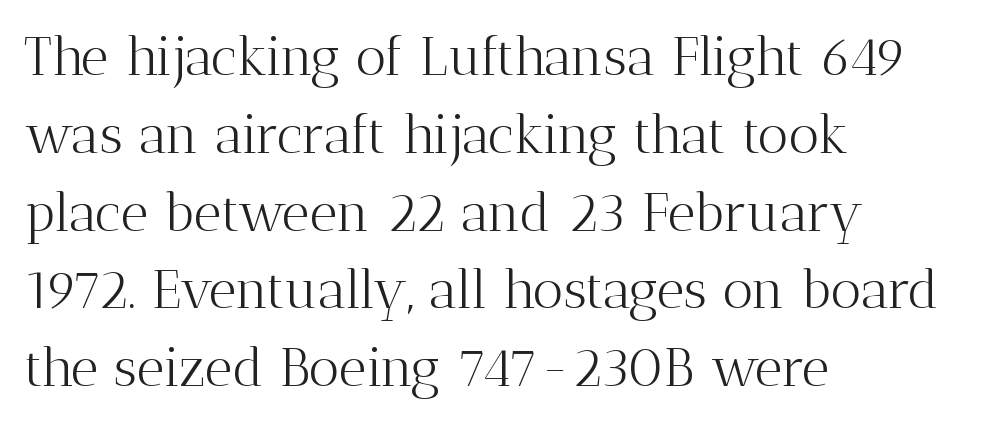
Unmarked baselines from the first word to the last. A normal amount of white space separates one row of letters from the next. The face used here is seriffed, in the tradition of book romans. The passage shown has conventional tracking throughout. Teacher's note: observe the even left margin — that is flush-left alignment.
